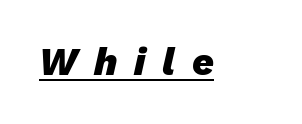
The image shows 38 px heavy type, italic (leaning right); set unusually wide letter spacing (+0.44 em), underlined; low stroke contrast and a medium x-height.
